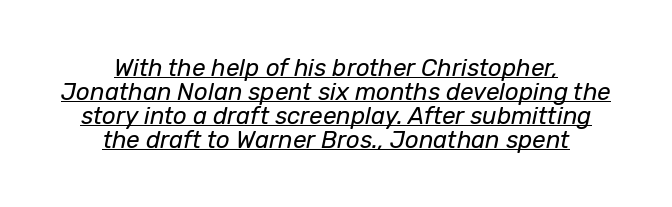
Q: Is the text bold? A: No.
Q: Is the text italic (slanted)? A: Yes, it leans right by about 12 degrees.
Q: Is the text underlined? A: Yes.
Q: How is the paragraph aligned? A: Centered.
Q: Is the spacing between letters normal or unusually wide? A: Normal.
Q: Is the spacing between lines tight, normal or loose? A: Tight.
